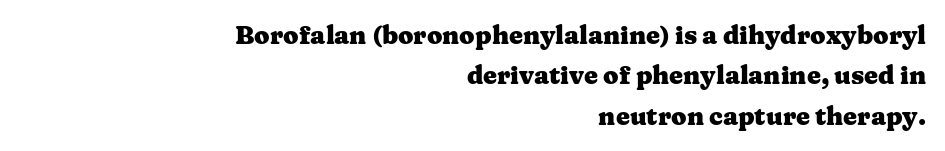
Caption: standard tracking, unaltered. This rendering uses right alignment, leaving the left contour irregular. These lines carry a lot of weight — the face is fully bold. Honestly, the row spacing looks completely unremarkable. Rule under the text: the space is simply empty.
